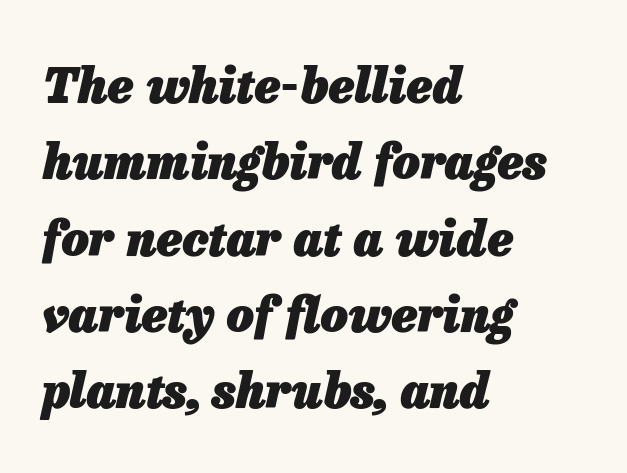
Posture: slanted. You could not count columns in this text — the font is proportionally spaced. Line starts are locked; line ends wander. Students, this is bold: see how much ink each stroke carries. Each new line begins a customary step beneath the previous one. The line texture is even and compact thanks to regular tracking.
